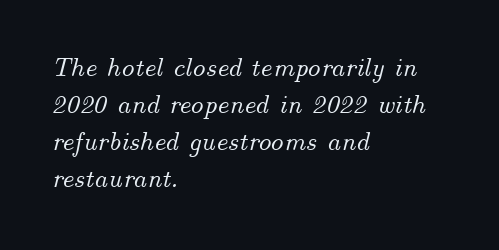
The image shows 27 px text type, italic (leaning right); set left-aligned, normal line spacing (1.37x), normal letter spacing, not underlined.
